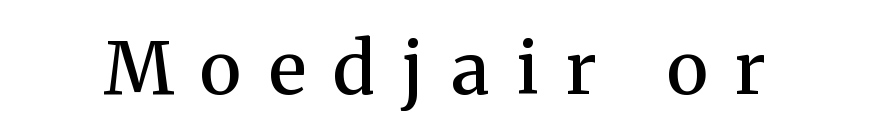
The image shows 72 px semibold serif type, upright; set unusually wide letter spacing (+0.38 em), not underlined; medium stroke contrast and a medium x-height.
